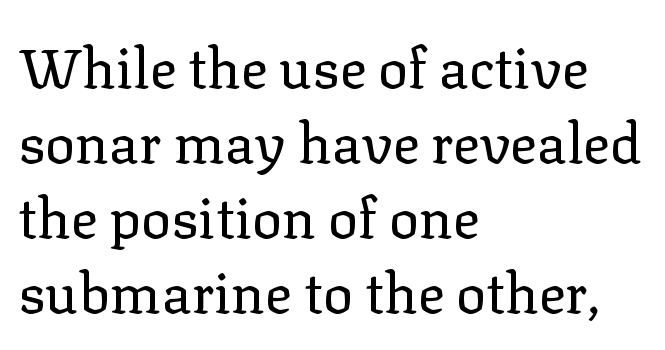
{"serif": "yes", "italic": "no", "bold": "no", "weight": "regular", "width": "normal", "stroke_contrast": "low", "x_height": "medium", "monospaced": "no", "underline": "no", "align": "left", "line_spacing": "normal", "line_spacing_ratio": 1.34, "letter_spacing": "normal", "letter_spacing_em": 0.0, "glyph_px": 56}
